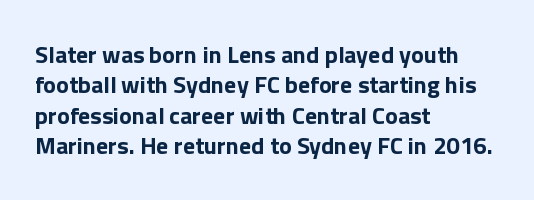
{"italic": "no", "bold": "yes", "underline": "no", "align": "left", "line_spacing": "normal", "line_spacing_ratio": 1.27, "letter_spacing": "normal", "letter_spacing_em": 0.0, "glyph_px": 24}
